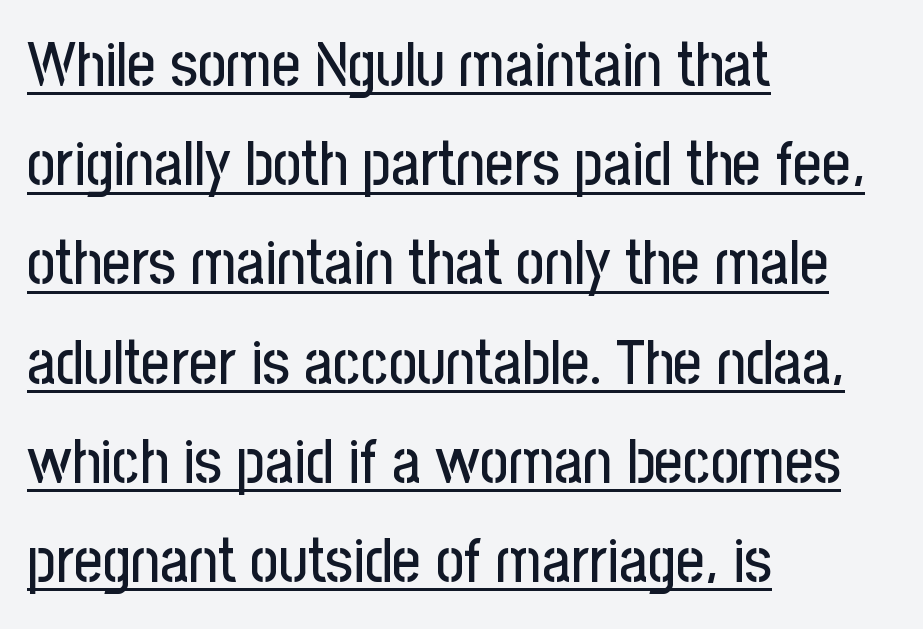
These lines were composed using upright roman letters. Interline gaps are of average width in this sample. The glyphs in this specimen are sans serif. All the whitespace from short lines collects on the right. Compared with undecorated copy, this sample adds a rule below the words.
